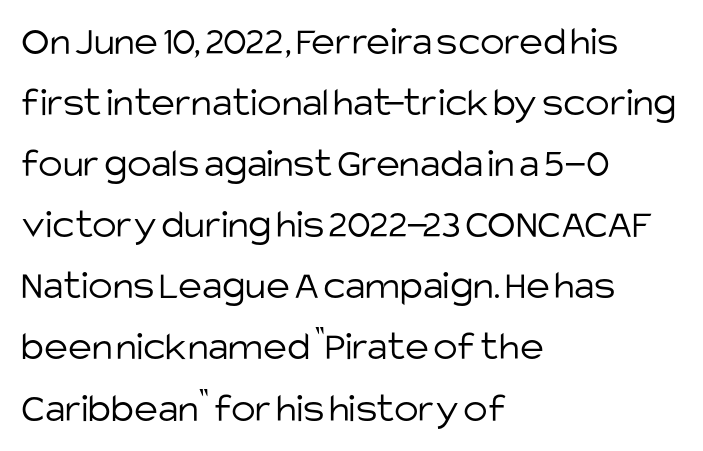
{"serif": "no", "italic": "no", "bold": "no", "weight": "light", "width": "normal", "stroke_contrast": "low", "x_height": "large", "monospaced": "no", "underline": "no", "align": "left", "line_spacing": "normal", "line_spacing_ratio": 1.49, "letter_spacing": "normal", "letter_spacing_em": 0.0, "glyph_px": 41}
